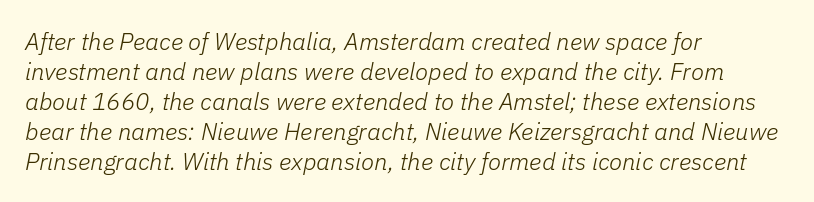
The image shows 24 px text type, italic (leaning right); set left-aligned, normal line spacing (1.25x), normal letter spacing, not underlined.
